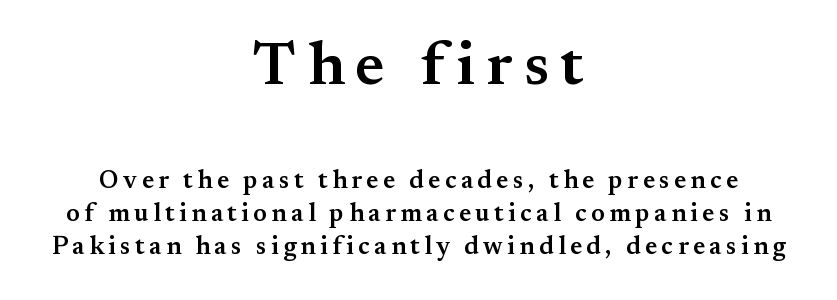
Q: Is the text bold? A: Semi-bold.
Q: Is the text italic (slanted)? A: No, it is upright.
Q: Is the typeface a serif or a sans-serif typeface? A: Serif.
Q: Is the text underlined? A: No.
Q: How is the paragraph aligned? A: Centered.
Q: Is the spacing between lines tight, normal or loose? A: Normal.
Q: Which block of text is set in a larger size, the first (top) or the second (bottom)? A: The first (top) one.
Q: Width (condensed, normal, or wide)? A: Normal.
Q: Stroke contrast? A: Medium.
Q: x-height? A: Small.
Q: Monospaced? A: No.
